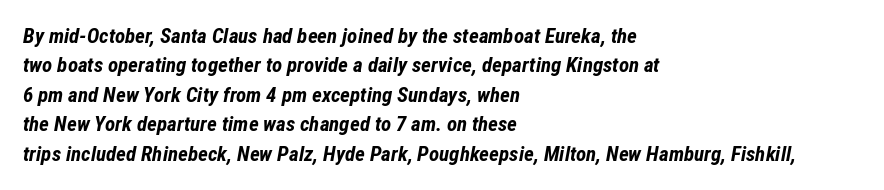
Which margin do the lines hug? The left one — the right edge is uneven. Compared with an ordinary text face, these strokes are far heavier — a full bold. Compared with typical paragraphs, the rows here are spaced about the same. The letters sit at their default tracking, neither squeezed nor spread.
